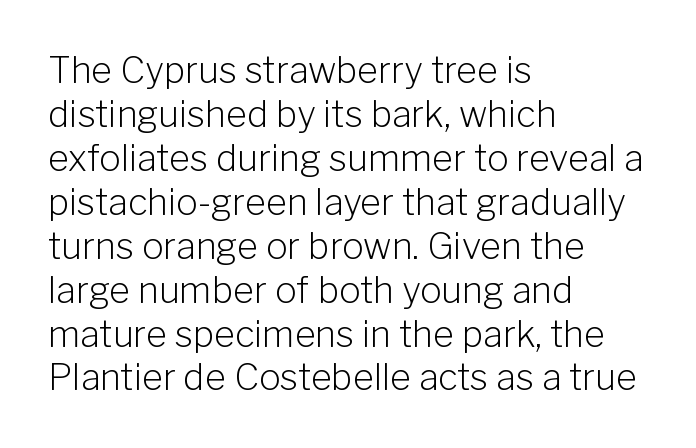
{"serif": "no", "italic": "no", "bold": "no", "weight": "light", "width": "normal", "stroke_contrast": "low", "x_height": "medium", "monospaced": "no", "underline": "no", "align": "left", "line_spacing_ratio": 1.22, "letter_spacing": "normal", "letter_spacing_em": 0.0, "glyph_px": 36}
